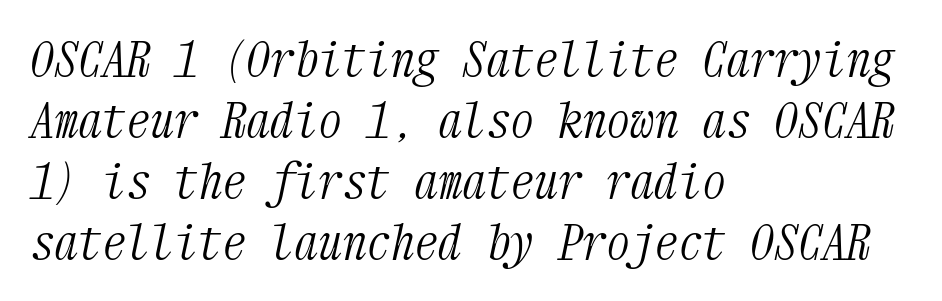
The image shows 48 px light, condensed serif type, italic (leaning right), monospaced; set left-aligned, normal line spacing (1.27x), normal letter spacing, not underlined; medium stroke contrast and a medium x-height.
